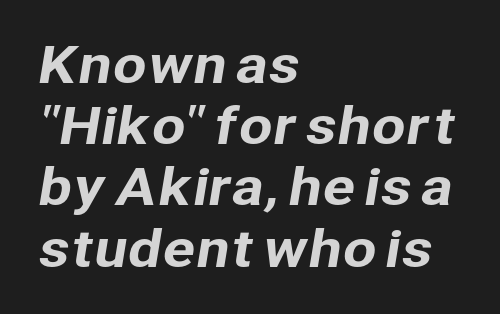
The line texture is even and compact thanks to regular tracking. Rows of type keep a routine distance in the vertical direction. Each row of text sits above clean, open space. One-word summary of the alignment: left. The letters advance in unequal steps, a hallmark of proportional type.
